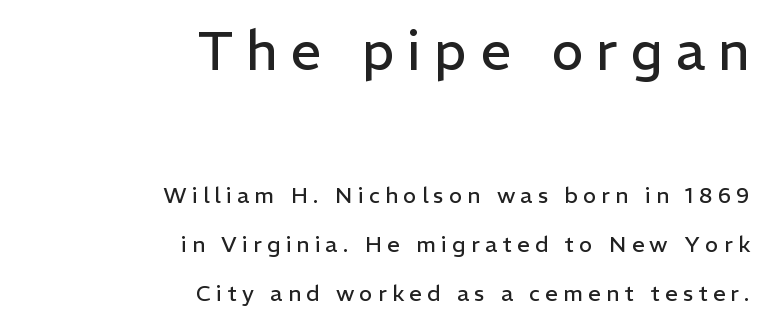
{"serif": "no", "italic": "no", "bold": "no", "weight": "regular", "width": "normal", "stroke_contrast": "low", "x_height": "medium", "monospaced": "no", "underline": "no", "align": "right", "line_spacing": "loose", "line_spacing_ratio": 2.23, "letter_spacing": "wide", "letter_spacing_em": 0.24, "larger_block": "first", "size_ratio": 2.45, "glyph_px": 54}
